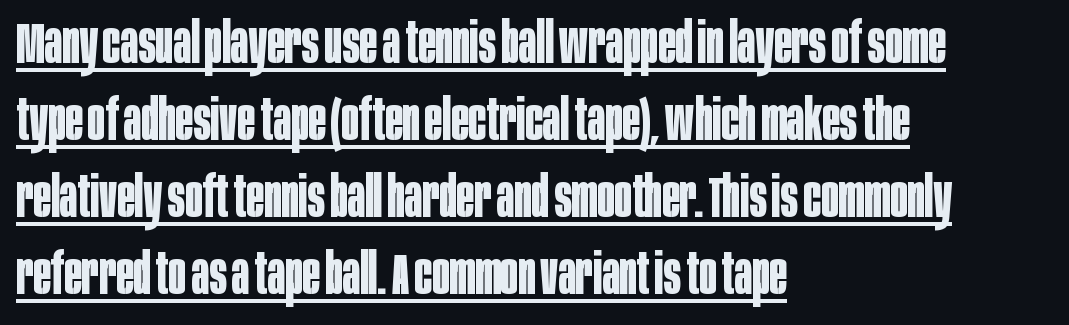
Q: Is the text bold? A: Yes.
Q: Is the text italic (slanted)? A: No, it is upright.
Q: Is the typeface a serif or a sans-serif typeface? A: Sans-serif.
Q: Is the text underlined? A: Yes.
Q: How is the paragraph aligned? A: Left-aligned.
Q: Is the spacing between letters normal or unusually wide? A: Normal.
Q: Is the spacing between lines tight, normal or loose? A: Normal.
Q: Width (condensed, normal, or wide)? A: Condensed.
Q: Stroke contrast? A: Low.
Q: x-height? A: Large.
Q: Monospaced? A: No.
